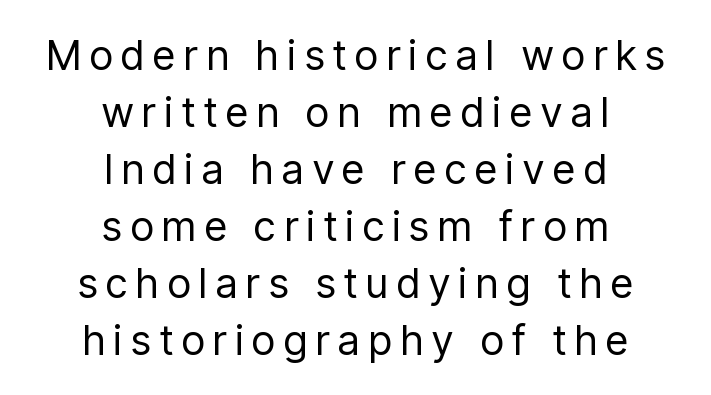
Clear beneath every line of the passage. Vertical stems look standard width or narrower in stroke. Is this a sans? Yes — the strokes have no serifs. Tall strokes in this sample are plumb rather than angled. The passage shown has open, widely tracked lettering throughout. This sample has the flowing, uneven cadence of proportional lettering.
